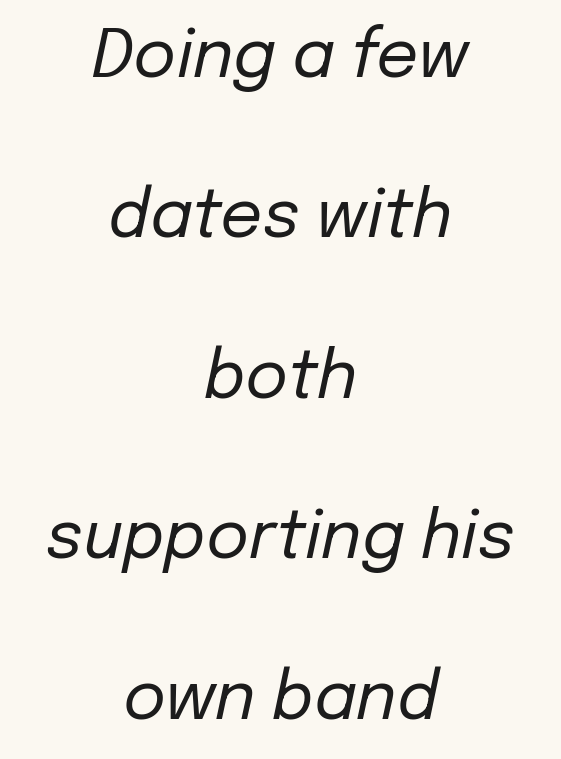
{"italic": "yes", "lean": "right", "slant_degrees": 12, "bold": "no", "weight": "regular", "width": "normal", "stroke_contrast": "low", "x_height": "medium", "monospaced": "no", "underline": "no", "align": "center", "line_spacing": "loose", "line_spacing_ratio": 2.43, "letter_spacing": "normal", "letter_spacing_em": 0.0, "glyph_px": 66}
